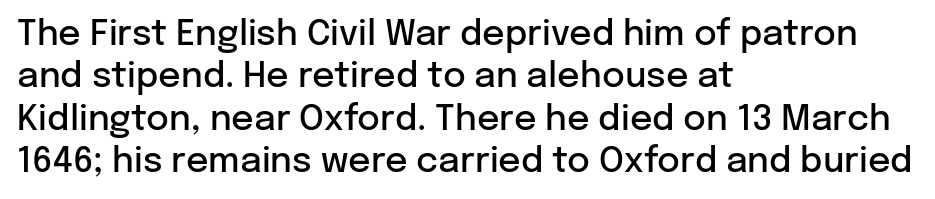
The image shows 35 px semibold sans-serif type, upright; set left-aligned, line spacing 1.21x, normal letter spacing, not underlined; low stroke contrast and a medium x-height.
